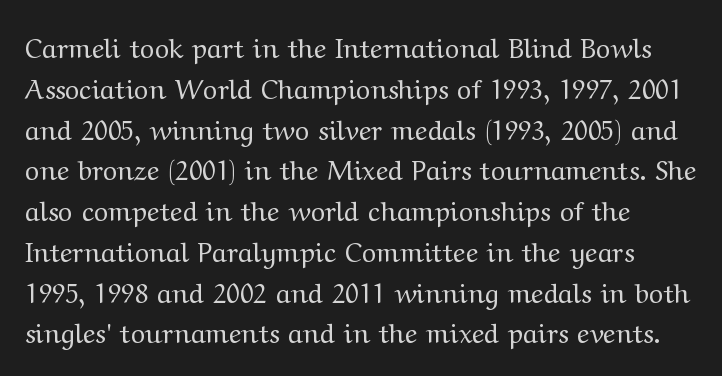
The image shows 27 px text type, upright; set normal line spacing (1.51x), normal letter spacing, not underlined.
